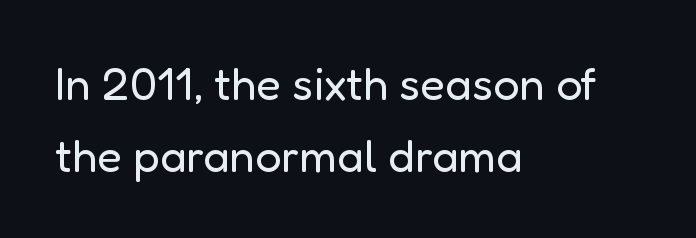
Quick note: interline space is typical. A clean baseline with only descenders dipping below it. Summary of weight: not heavy and not bold. The letters advance in unequal steps, a hallmark of proportional type. The rag falls on the right side of this text block. The passage shown has conventional tracking throughout.
